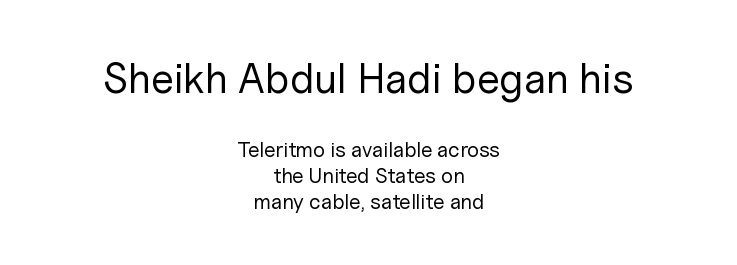
{"serif": "no", "italic": "no", "bold": "no", "weight": "regular", "width": "normal", "stroke_contrast": "low", "x_height": "medium", "monospaced": "no", "underline": "no", "align": "center", "line_spacing_ratio": 1.23, "letter_spacing": "normal", "letter_spacing_em": 0.0, "larger_block": "first", "size_ratio": 2.0, "glyph_px": 42}
